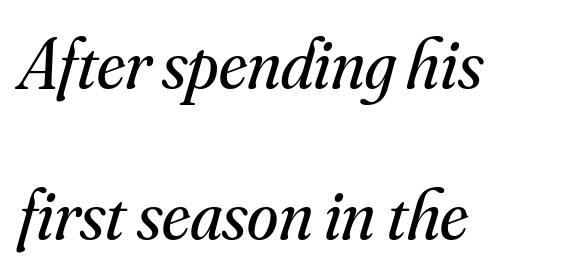
You could not count columns in this text — the font is proportionally spaced. Are there feet on the stems? There are — it's a serif. The line texture is even and compact thanks to regular tracking. Unmarked baselines from the first word to the last.
